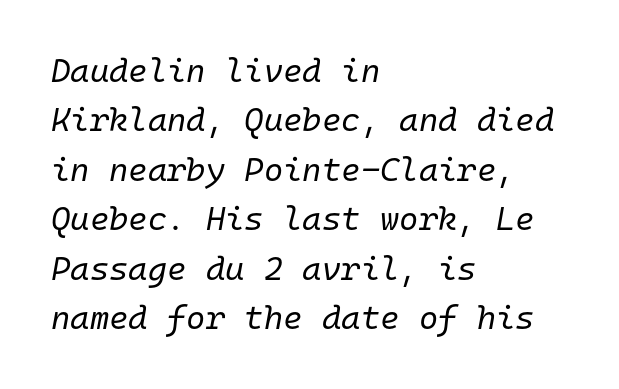
Anything drawn beneath the words? Only blank space. This sample has the even, mechanical cadence of fixed-width lettering. The letters sit at their default tracking, neither squeezed nor spread. Vertical stems look standard width or narrower in stroke. Designer's note — italics engaged.
